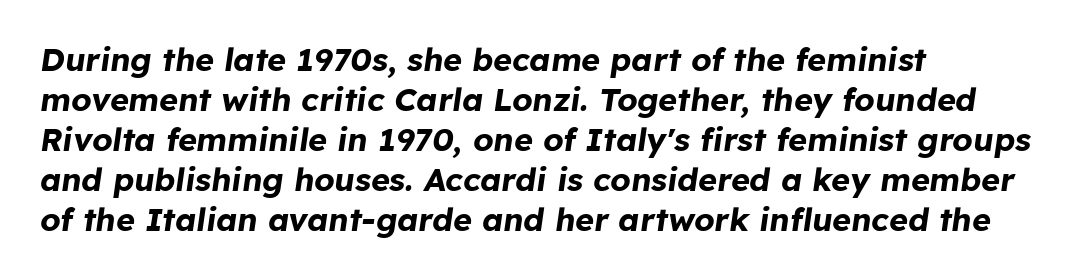
The image shows 32 px bold type, italic (leaning right); set left-aligned, normal line spacing (1.25x), normal letter spacing, not underlined; low stroke contrast and a medium x-height.
